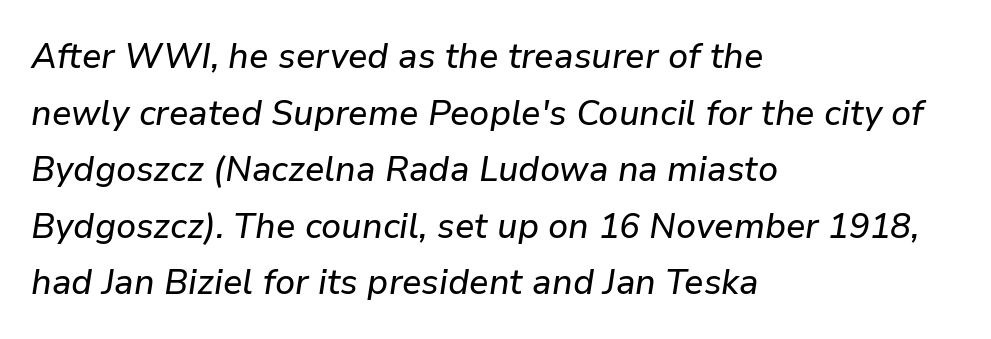
Q: Is the text italic (slanted)? A: Yes, it leans right by about 9 degrees.
Q: Is the text underlined? A: No.
Q: How is the paragraph aligned? A: Left-aligned.
Q: Is the spacing between letters normal or unusually wide? A: Normal.
Q: Is the spacing between lines tight, normal or loose? A: Normal.
Q: Width (condensed, normal, or wide)? A: Normal.
Q: Stroke contrast? A: Low.
Q: x-height? A: Medium.
Q: Monospaced? A: No.
